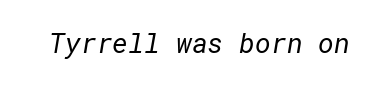
{"bold": "no", "underline": "no", "letter_spacing": "normal", "letter_spacing_em": 0.0, "glyph_px": 27}
